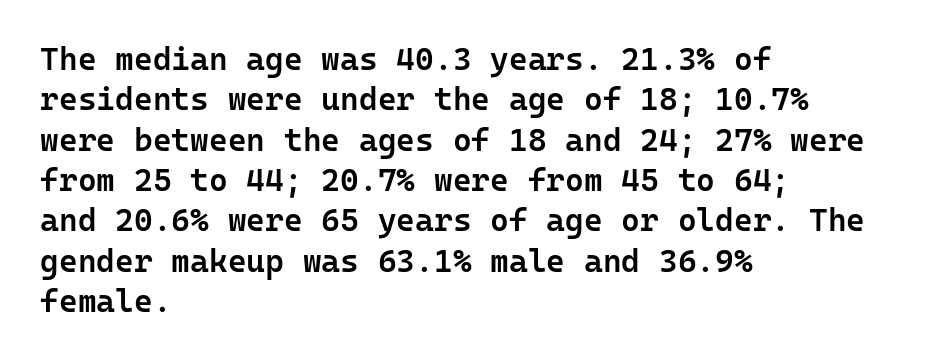
Q: Is the text bold? A: Semi-bold.
Q: Is the text italic (slanted)? A: No, it is upright.
Q: Is the typeface a serif or a sans-serif typeface? A: Sans-serif.
Q: Is the text underlined? A: No.
Q: How is the paragraph aligned? A: Left-aligned.
Q: Is the spacing between letters normal or unusually wide? A: Normal.
Q: Is the spacing between lines tight, normal or loose? A: Normal.
Q: Width (condensed, normal, or wide)? A: Normal.
Q: Stroke contrast? A: Low.
Q: x-height? A: Medium.
Q: Monospaced? A: Yes.
